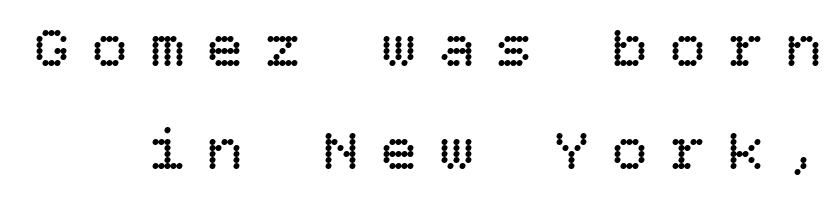
Q: Is the text bold? A: No.
Q: Is the text italic (slanted)? A: No, it is upright.
Q: Is the text underlined? A: No.
Q: Is the spacing between letters normal or unusually wide? A: Unusually wide.
Q: Width (condensed, normal, or wide)? A: Normal.
Q: Stroke contrast? A: Low.
Q: x-height? A: Large.
